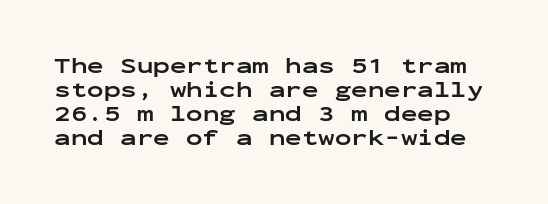
{"italic": "no", "bold": "yes", "underline": "no", "line_spacing": "tight", "line_spacing_ratio": 1.09, "letter_spacing": "normal", "letter_spacing_em": 0.0, "glyph_px": 22}
